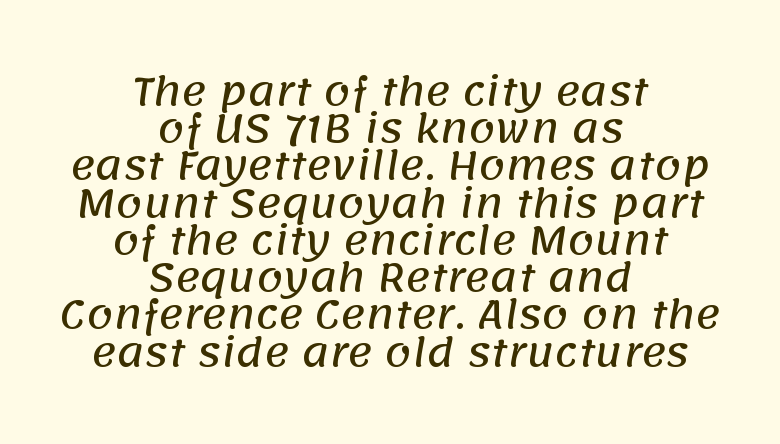
Does the copy run flush right? No — it is centered line by line. These lines are rendered in a variable-pitch font. Underline: absent. Check where the strokes stop: nothing finishes them off — pure sans. Notice how descenders almost collide with the ascenders below — that's tight leading.
